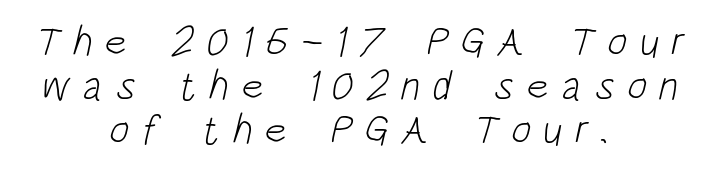
The image shows 42 px light, condensed sans-serif type; set centered, tight line spacing (1.05x), unusually wide letter spacing (+0.29 em), not underlined; low stroke contrast and a large x-height.
